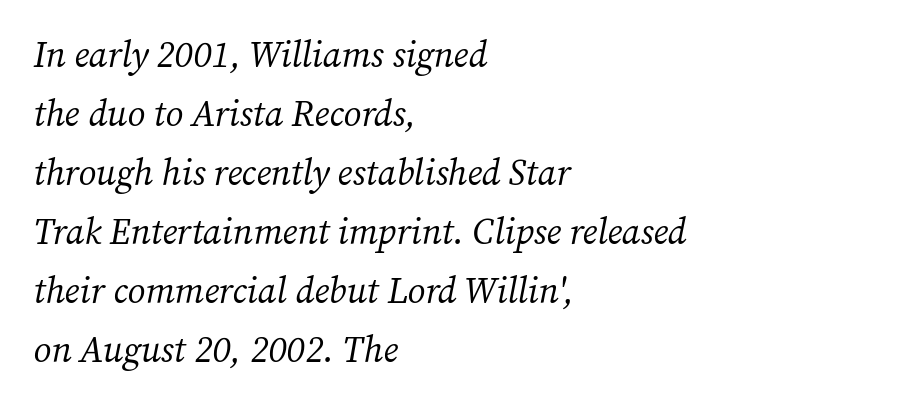
Small tapered or slab feet sit at the stroke ends, so this counts as serif. A typesetter would call this proportional, since set widths differ per character. The rendering uses a moderate line-height, typical for paragraphs. Left-aligned paragraph, ragged on the right.
